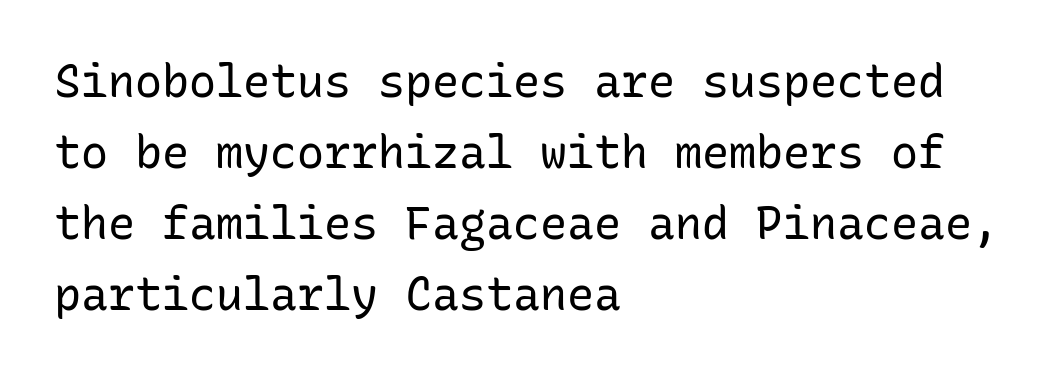
{"serif": "no", "italic": "no", "bold": "no", "weight": "regular", "width": "normal", "stroke_contrast": "low", "x_height": "medium", "monospaced": "yes", "underline": "no", "align": "left", "line_spacing": "normal", "line_spacing_ratio": 1.58, "letter_spacing": "normal", "letter_spacing_em": 0.0, "glyph_px": 45}
